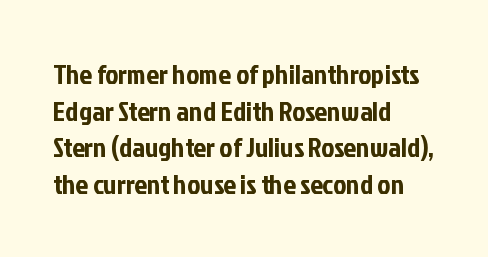
Q: Is the text italic (slanted)? A: No, it is upright.
Q: Is the typeface a serif or a sans-serif typeface? A: Sans-serif.
Q: Is the text underlined? A: No.
Q: How is the paragraph aligned? A: Left-aligned.
Q: Is the spacing between letters normal or unusually wide? A: Normal.
Q: Is the spacing between lines tight, normal or loose? A: Normal.
Q: Width (condensed, normal, or wide)? A: Condensed.
Q: Stroke contrast? A: Low.
Q: x-height? A: Medium.
Q: Monospaced? A: No.
